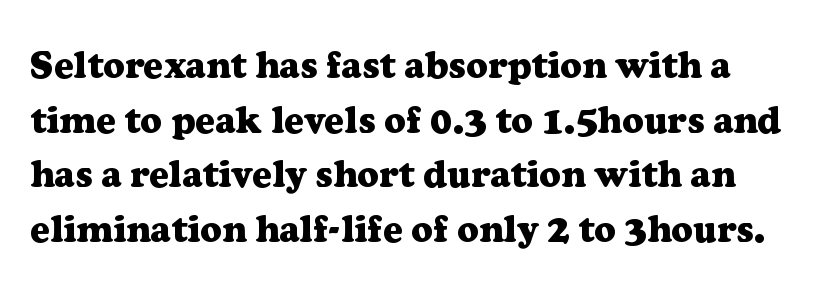
The image shows 38 px heavy serif type, upright; set normal line spacing (1.44x), normal letter spacing, not underlined; low stroke contrast and a medium x-height.
